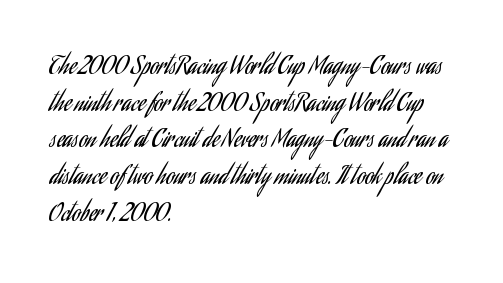
{"bold": "no", "underline": "no", "align": "left", "line_spacing": "normal", "line_spacing_ratio": 1.53, "letter_spacing": "normal", "letter_spacing_em": 0.0, "glyph_px": 24}
